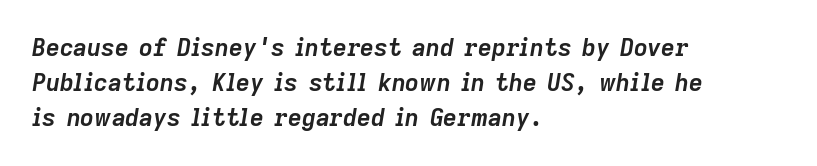
Q: Is the text bold? A: Yes.
Q: Is the text italic (slanted)? A: Yes, it leans right by about 9 degrees.
Q: Is the text underlined? A: No.
Q: How is the paragraph aligned? A: Left-aligned.
Q: Is the spacing between letters normal or unusually wide? A: Normal.
Q: Is the spacing between lines tight, normal or loose? A: Normal.
